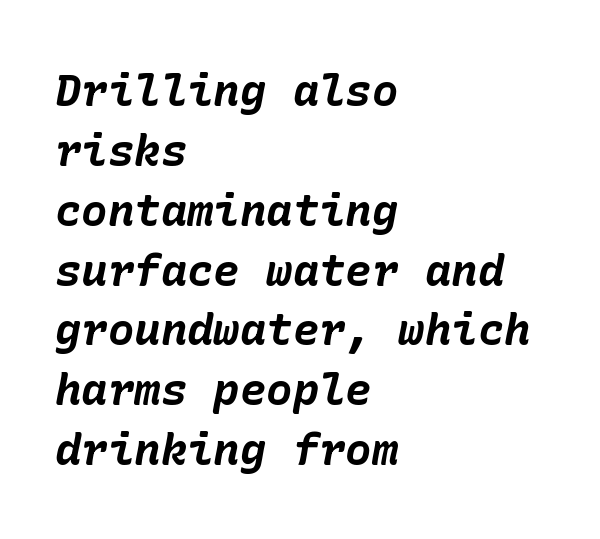
Q: Is the text bold? A: Yes.
Q: Is the text italic (slanted)? A: Yes, it leans right by about 10 degrees.
Q: Is the text underlined? A: No.
Q: How is the paragraph aligned? A: Left-aligned.
Q: Is the spacing between letters normal or unusually wide? A: Normal.
Q: Is the spacing between lines tight, normal or loose? A: Normal.
Q: Width (condensed, normal, or wide)? A: Normal.
Q: Stroke contrast? A: Low.
Q: x-height? A: Medium.
